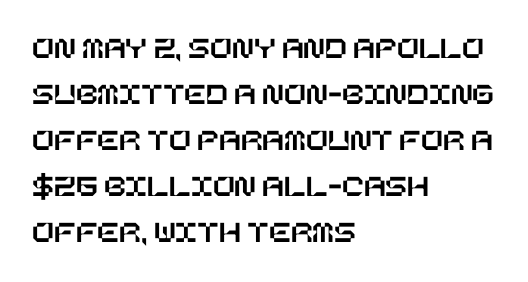
{"italic": "no", "width": "normal", "stroke_contrast": "low", "x_height": "large", "underline": "no", "align": "left", "line_spacing": "normal", "line_spacing_ratio": 1.44, "letter_spacing": "normal", "letter_spacing_em": 0.0, "glyph_px": 32}
